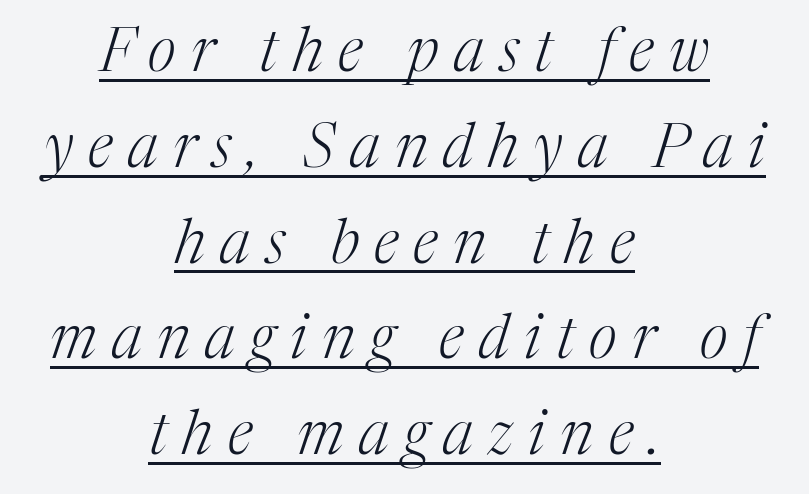
The passage is arranged like a title page — every line centered. The type is letterspaced generously, with wide tracking. It's the slanting kind of type. Evenly set lines give the paragraph a standard silhouette.
